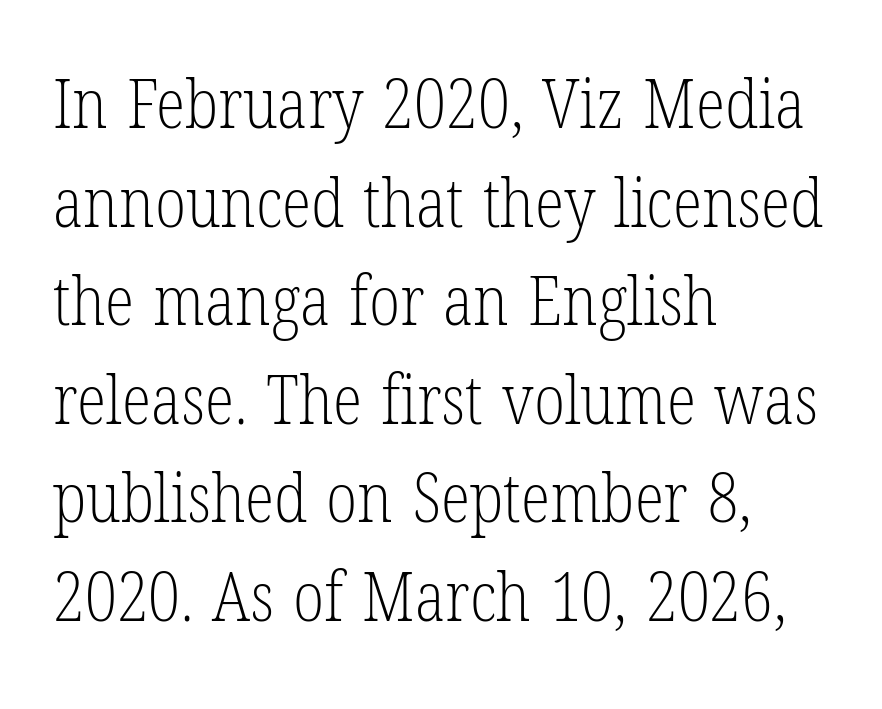
Stroke terminals: seriffed. Character widths vary here, with narrow letters taking less room than wide ones. Weight: not bold — regular or lighter. Underlining? Definitely not there. Inter-character spacing is left at the font's built-in metrics. The line-height multiplier appears to be the usual default.
